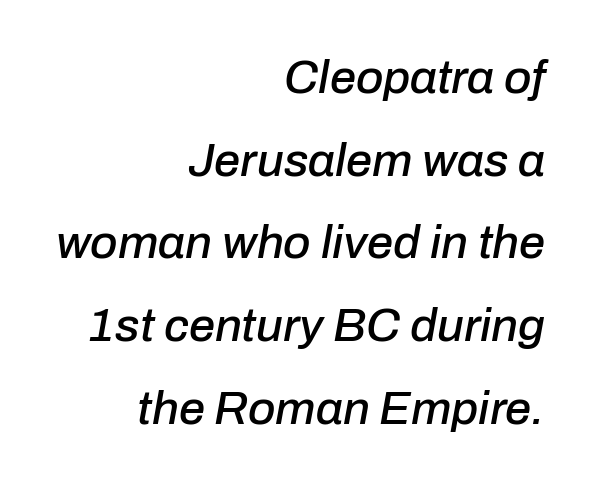
{"italic": "yes", "lean": "right", "slant_degrees": 10, "width": "normal", "stroke_contrast": "low", "x_height": "medium", "monospaced": "no", "underline": "no", "align": "right", "line_spacing_ratio": 1.76, "letter_spacing": "normal", "letter_spacing_em": 0.0, "glyph_px": 47}
